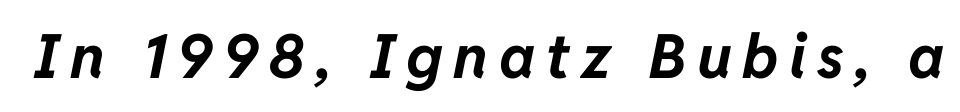
Q: Is the text bold? A: Yes.
Q: Is the text italic (slanted)? A: Yes, it leans right by about 11 degrees.
Q: Is the text underlined? A: No.
Q: Width (condensed, normal, or wide)? A: Normal.
Q: Stroke contrast? A: Low.
Q: x-height? A: Medium.
Q: Monospaced? A: No.
